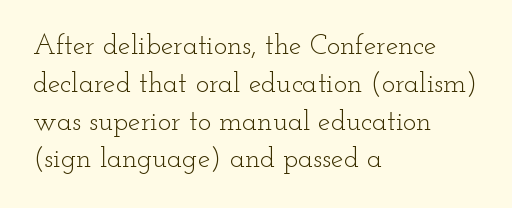
{"serif": "yes", "italic": "no", "bold": "no", "weight": "light", "width": "wide", "stroke_contrast": "low", "x_height": "small", "monospaced": "no", "underline": "no", "align": "left", "line_spacing": "normal", "line_spacing_ratio": 1.35, "letter_spacing": "normal", "letter_spacing_em": 0.0, "glyph_px": 28}
